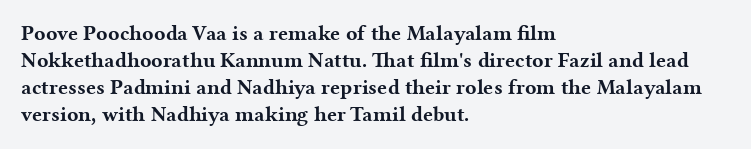
The image shows 21 px bold type, upright; set left-aligned, normal line spacing (1.29x), normal letter spacing, not underlined.
